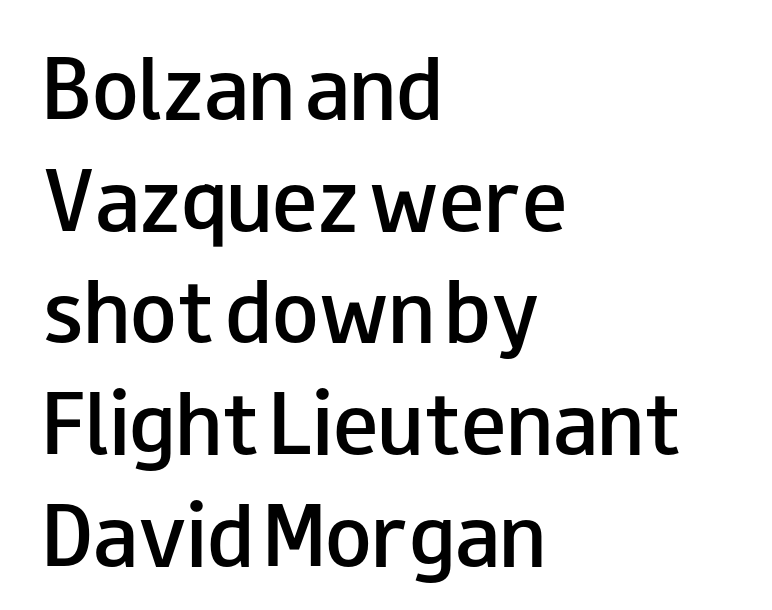
Q: Is the text bold? A: Semi-bold.
Q: Is the text italic (slanted)? A: No, it is upright.
Q: Is the typeface a serif or a sans-serif typeface? A: Sans-serif.
Q: Is the text underlined? A: No.
Q: How is the paragraph aligned? A: Left-aligned.
Q: Is the spacing between letters normal or unusually wide? A: Normal.
Q: Is the spacing between lines tight, normal or loose? A: Normal.
Q: Width (condensed, normal, or wide)? A: Wide.
Q: Stroke contrast? A: Low.
Q: x-height? A: Small.
Q: Monospaced? A: No.
